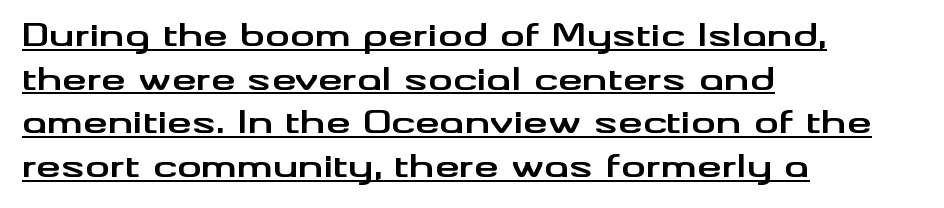
The axis of the letterforms is exactly vertical. The font is running at its bold setting. Underlined type. This rendering employs a face without finishing strokes, i.e., a sans-serif.
